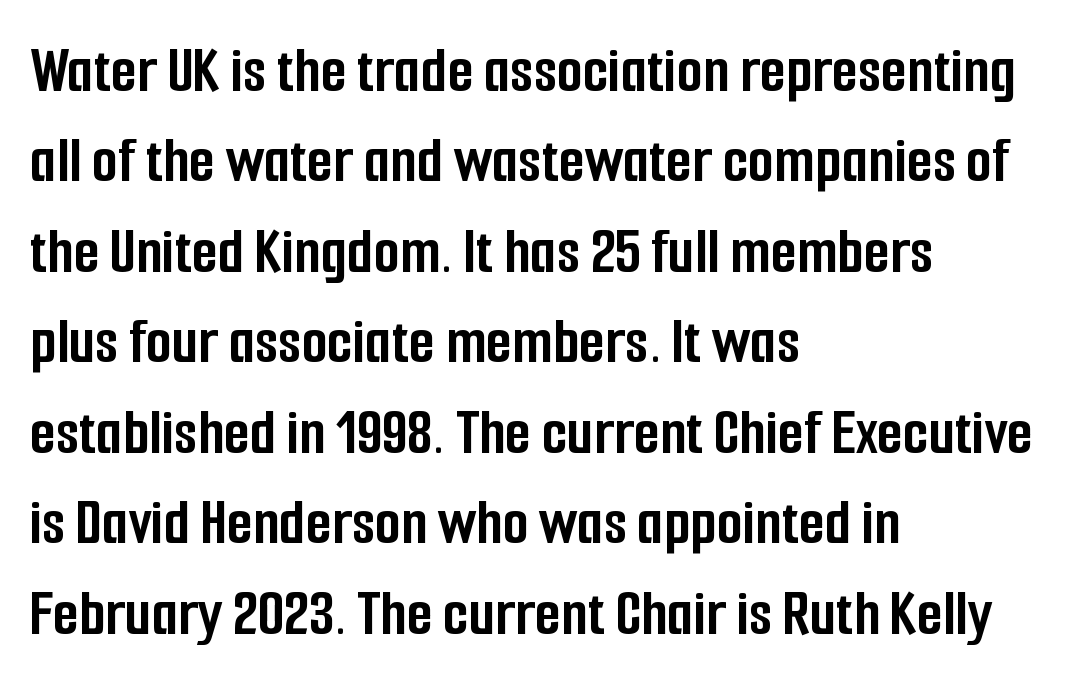
The image shows 67 px semibold, condensed sans-serif type, upright; set left-aligned, normal line spacing (1.35x), normal letter spacing, not underlined; low stroke contrast and a medium x-height.
